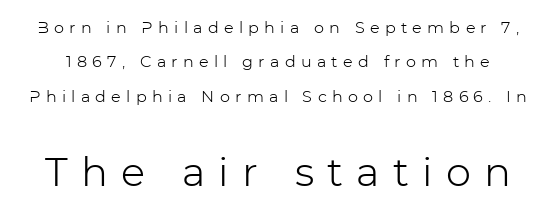
Which of the two is more prominent by size? The second, at the bottom. A roman cut, with each character standing at attention. Look at the bottom of the vertical strokes: they stop flat, with no serifs. These lines have a slow, spaced-out rhythm from letter to letter.
